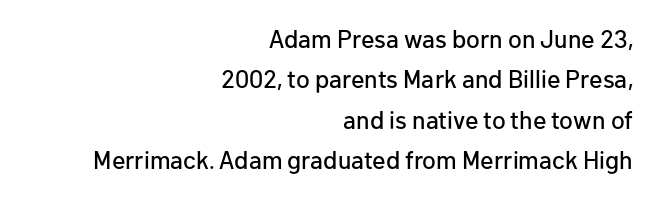
{"italic": "no", "underline": "no", "align": "right", "line_spacing": "normal", "line_spacing_ratio": 1.62, "letter_spacing": "normal", "letter_spacing_em": 0.0, "glyph_px": 25}
